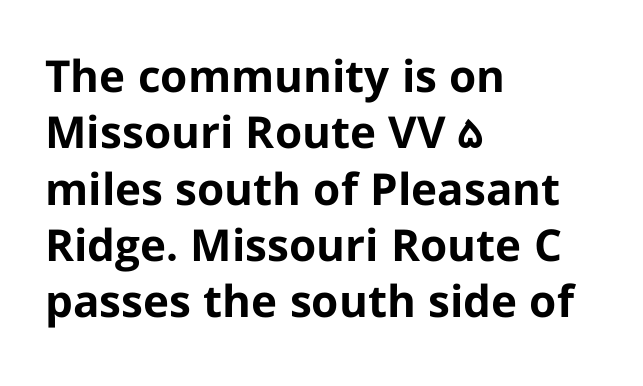
The image shows 44 px bold sans-serif type, upright; set left-aligned, normal line spacing (1.28x), normal letter spacing, not underlined; low stroke contrast and a medium x-height.
